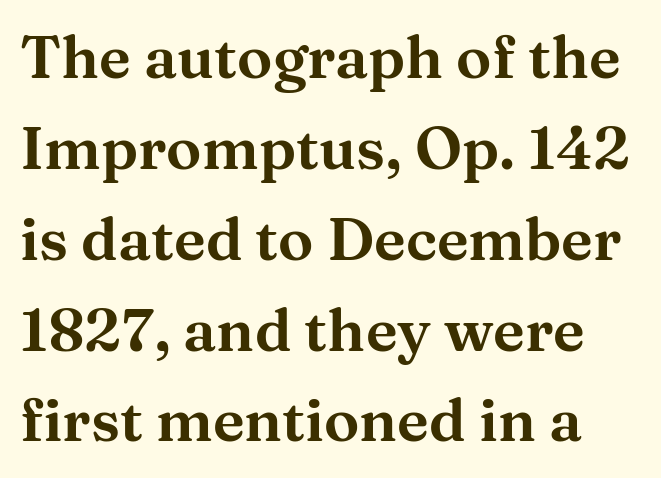
The image shows 59 px wide serif type, upright; set normal line spacing (1.54x), normal letter spacing, not underlined; medium stroke contrast and a medium x-height.
